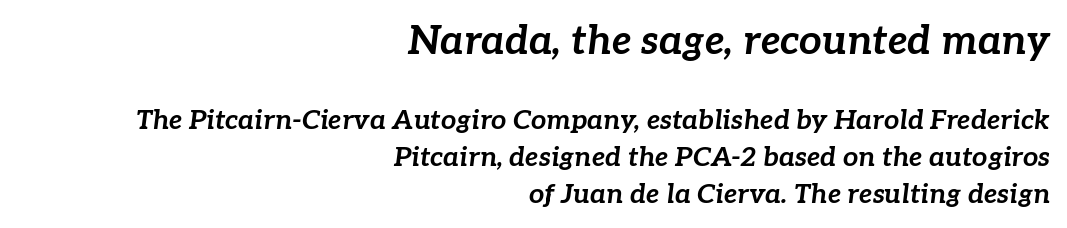
{"italic": "yes", "lean": "right", "slant_degrees": 7, "bold": "yes", "weight": "bold", "width": "normal", "stroke_contrast": "low", "x_height": "medium", "monospaced": "no", "underline": "no", "align": "right", "line_spacing": "normal", "line_spacing_ratio": 1.37, "letter_spacing": "normal", "letter_spacing_em": 0.0, "larger_block": "first", "size_ratio": 1.48, "glyph_px": 40}
